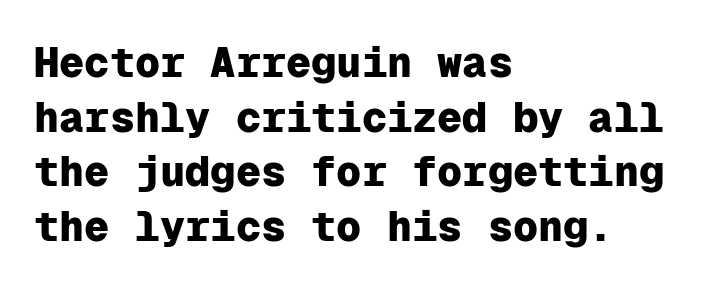
Students, this is bold: see how much ink each stroke carries. The letters march in equal steps, a hallmark of fixed-pitch type. Leading: standard. The face used here is rendered with its standard letterfit. The lettering stays uniformly vertical, giving the passage a roman look. These lines are composed in type without serifs.
